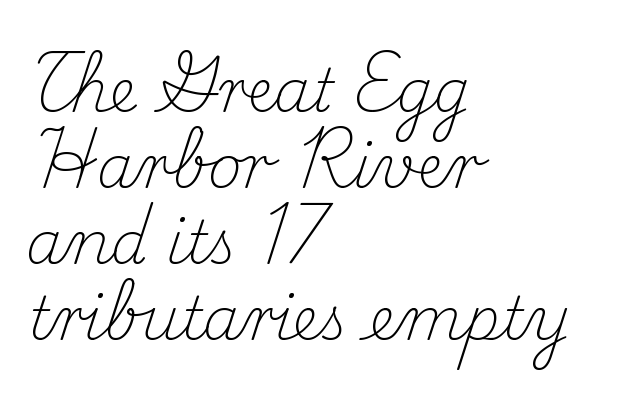
The image shows 59 px light serif type; set left-aligned, normal line spacing (1.29x), normal letter spacing, not underlined; medium stroke contrast and a small x-height.
